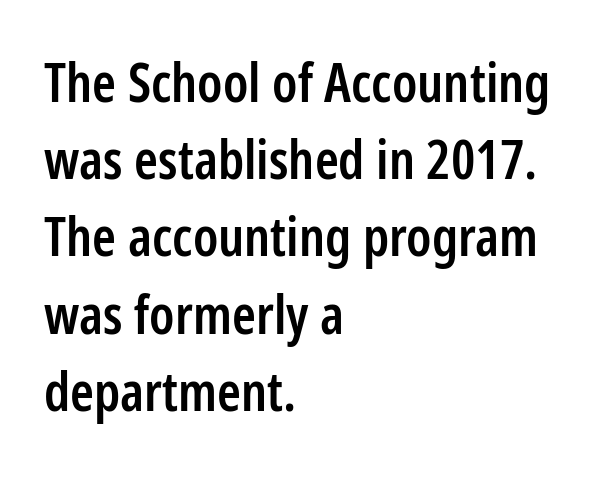
Look at the bottom of the vertical strokes: they stop flat, with no serifs. Proportional: the letters do not fall into vertical columns. Posture: straight, roman, zero tilt. Rows of type keep a routine distance in the vertical direction.
